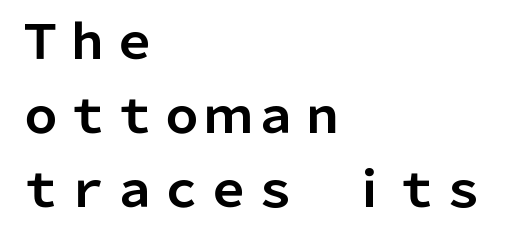
{"serif": "no", "italic": "no", "bold": "yes", "weight": "bold", "width": "normal", "stroke_contrast": "low", "x_height": "medium", "monospaced": "no", "underline": "no", "align": "left", "line_spacing": "normal", "line_spacing_ratio": 1.57, "letter_spacing": "normal", "letter_spacing_em": 0.0, "glyph_px": 47}
